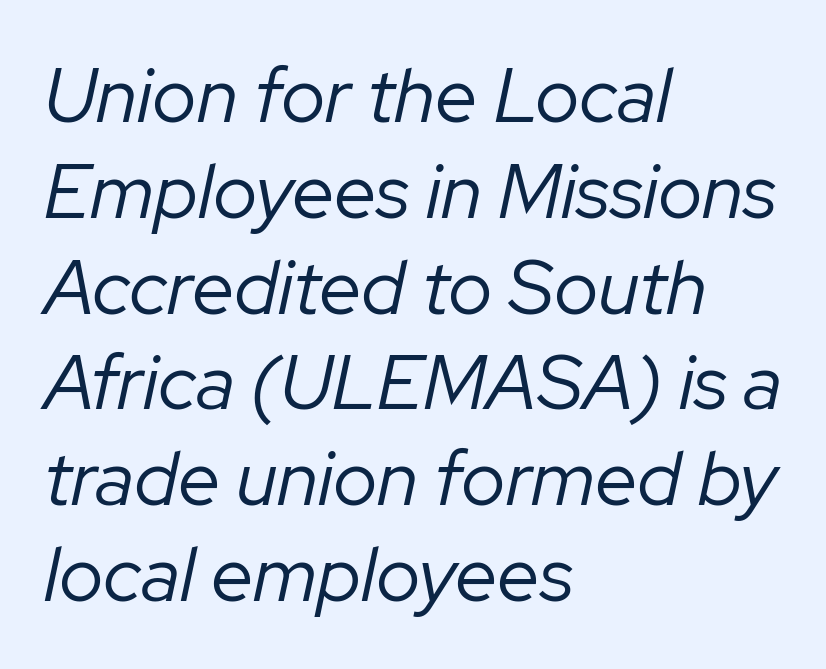
Q: Is the text bold? A: No.
Q: Is the text italic (slanted)? A: Yes, it leans right by about 12 degrees.
Q: Is the text underlined? A: No.
Q: How is the paragraph aligned? A: Left-aligned.
Q: Is the spacing between letters normal or unusually wide? A: Normal.
Q: Is the spacing between lines tight, normal or loose? A: Normal.
Q: Width (condensed, normal, or wide)? A: Normal.
Q: Stroke contrast? A: Low.
Q: x-height? A: Medium.
Q: Monospaced? A: No.
